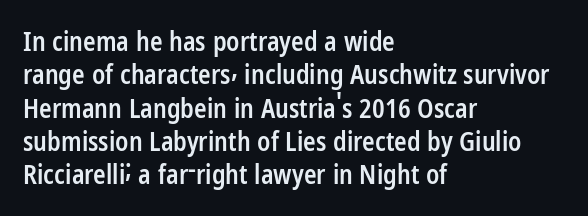
The line texture is even and compact thanks to regular tracking. Tall strokes in this sample are plumb rather than angled. The paragraph shown leans on its left margin. The strip under each line holds only bare page.
